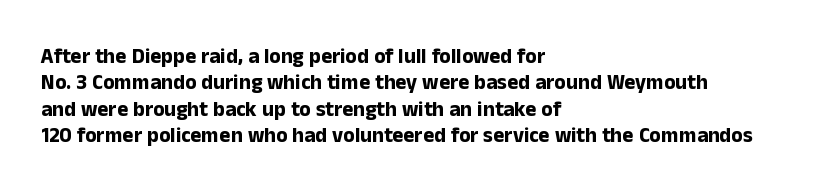
Q: Is the text bold? A: Yes.
Q: Is the text italic (slanted)? A: No, it is upright.
Q: Is the text underlined? A: No.
Q: How is the paragraph aligned? A: Left-aligned.
Q: Is the spacing between letters normal or unusually wide? A: Normal.
Q: Is the spacing between lines tight, normal or loose? A: Normal.
